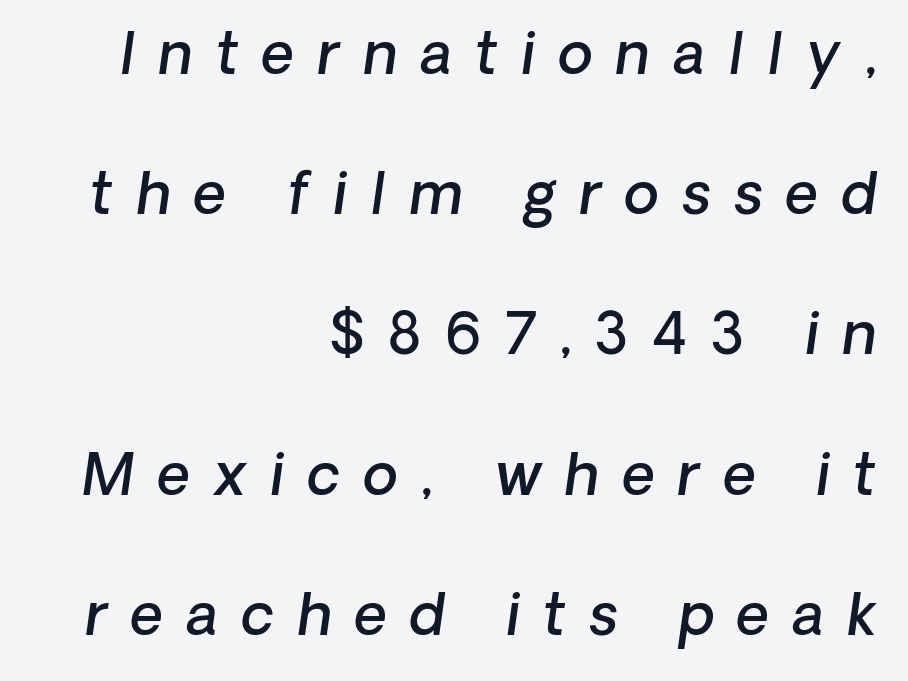
The typesetting leans somewhat heavy: a semibold. In terms of leading, this rendering errs on the spacious side. Looks like regular typesetting: each glyph gets only the width it needs. Underlining? Definitely not there.
